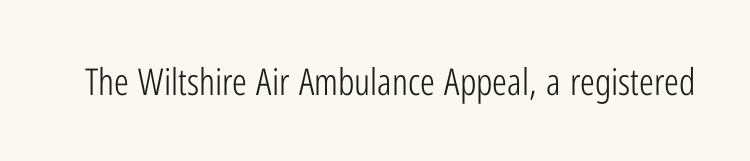
Q: Is the text bold? A: No.
Q: Is the text italic (slanted)? A: No, it is upright.
Q: Is the typeface a serif or a sans-serif typeface? A: Sans-serif.
Q: Is the text underlined? A: No.
Q: Is the spacing between letters normal or unusually wide? A: Normal.
Q: Width (condensed, normal, or wide)? A: Condensed.
Q: Stroke contrast? A: Low.
Q: x-height? A: Medium.
Q: Monospaced? A: No.
